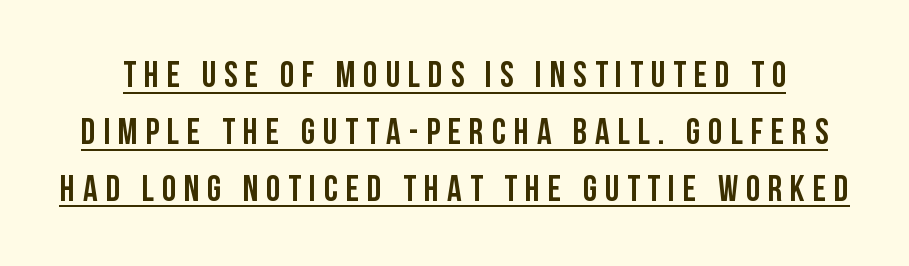
The image shows 36 px condensed sans-serif type, upright; set normal line spacing (1.58x), unusually wide letter spacing (+0.22 em), underlined; low stroke contrast and a large x-height.
